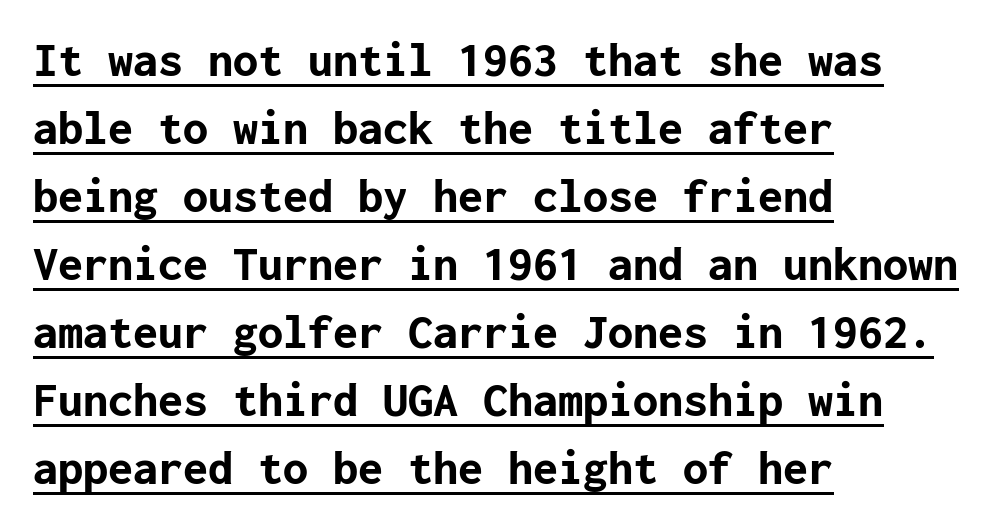
{"serif": "no", "italic": "no", "bold": "yes", "weight": "bold", "width": "normal", "stroke_contrast": "low", "x_height": "medium", "underline": "yes", "align": "left", "line_spacing": "normal", "line_spacing_ratio": 1.36, "letter_spacing": "normal", "letter_spacing_em": 0.0, "glyph_px": 50}
